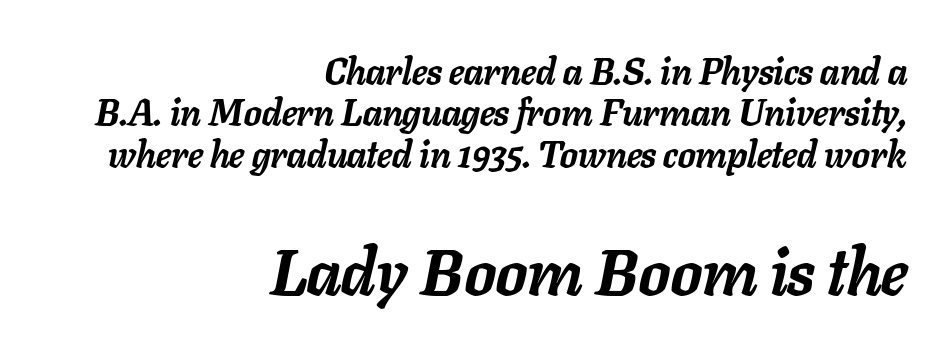
Q: Is the text bold? A: Yes.
Q: Is the text italic (slanted)? A: Yes, it leans right by about 11 degrees.
Q: Is the text underlined? A: No.
Q: How is the paragraph aligned? A: Right-aligned.
Q: Is the spacing between letters normal or unusually wide? A: Normal.
Q: Is the spacing between lines tight, normal or loose? A: Tight.
Q: Which block of text is set in a larger size, the first (top) or the second (bottom)? A: The second (bottom) one.
Q: Width (condensed, normal, or wide)? A: Normal.
Q: Stroke contrast? A: Low.
Q: x-height? A: Medium.
Q: Monospaced? A: No.
